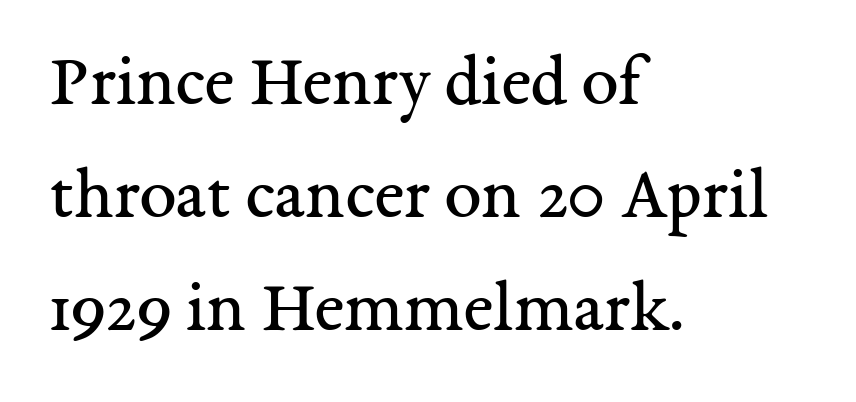
Q: Is the text bold? A: No.
Q: Is the text italic (slanted)? A: No, it is upright.
Q: Is the typeface a serif or a sans-serif typeface? A: Serif.
Q: Is the text underlined? A: No.
Q: How is the paragraph aligned? A: Left-aligned.
Q: Is the spacing between letters normal or unusually wide? A: Normal.
Q: Is the spacing between lines tight, normal or loose? A: Normal.
Q: Width (condensed, normal, or wide)? A: Normal.
Q: Stroke contrast? A: Medium.
Q: x-height? A: Medium.
Q: Monospaced? A: No.
